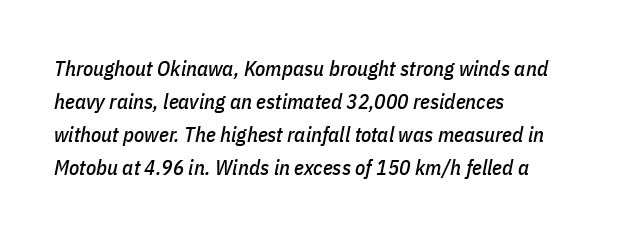
Q: Is the text italic (slanted)? A: Yes, it leans right by about 11 degrees.
Q: Is the text underlined? A: No.
Q: How is the paragraph aligned? A: Left-aligned.
Q: Is the spacing between letters normal or unusually wide? A: Normal.
Q: Is the spacing between lines tight, normal or loose? A: Normal.
